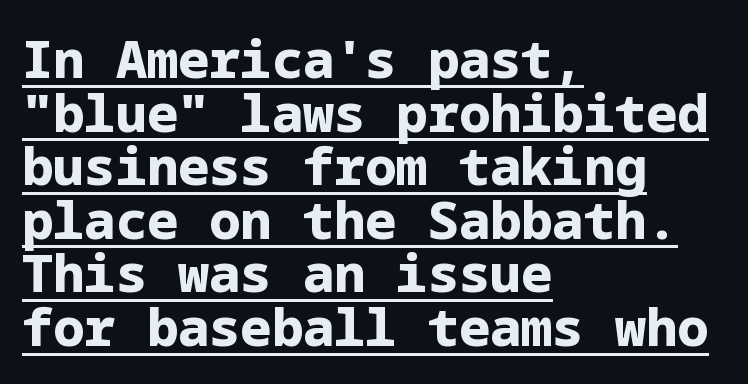
The image shows 52 px bold sans-serif type, upright; set left-aligned, tight line spacing (1.03x), normal letter spacing, underlined; low stroke contrast and a medium x-height.
